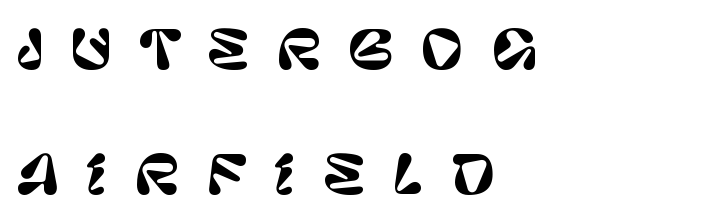
{"serif": "no", "width": "normal", "stroke_contrast": "low", "x_height": "large", "monospaced": "no", "underline": "no", "align": "left", "line_spacing": "loose", "line_spacing_ratio": 2.35, "letter_spacing": "wide", "letter_spacing_em": 0.5, "glyph_px": 53}
